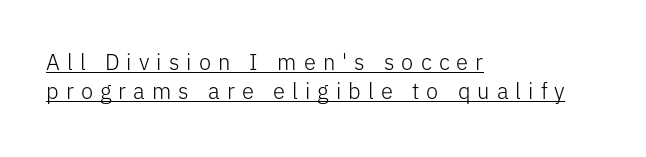
Do the letters lean? They stand straight. Short note: letters widely spaced. The lines sit at an ordinary, default distance from one another. Each stroke keeps to a modest, everyday thickness or less. These characters rest on top of a visible drawn line. Which margin do the lines hug? The left one — the right edge is uneven.
